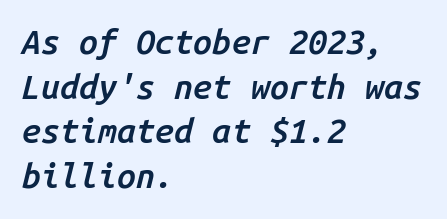
The image shows 34 px semibold type, italic (leaning right), monospaced; set left-aligned, normal line spacing (1.31x), normal letter spacing, not underlined; low stroke contrast and a medium x-height.
